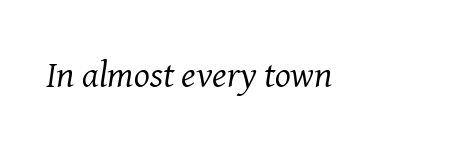
Letterform terminals end in serifs throughout the passage. The area under the type is left untouched. The whole block is typeset with a tilt. The compositor pushed each line to the left boundary. Is the type heavy? It reads as light-to-regular instead.
